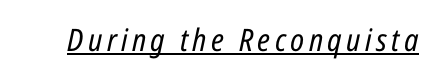
The image shows 31 px regular-weight, condensed type, italic (leaning right); set underlined; low stroke contrast and a medium x-height.
